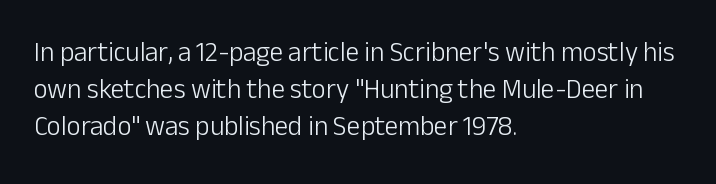
Q: Is the text bold? A: No.
Q: Is the text italic (slanted)? A: No, it is upright.
Q: Is the text underlined? A: No.
Q: How is the paragraph aligned? A: Left-aligned.
Q: Is the spacing between letters normal or unusually wide? A: Normal.
Q: Is the spacing between lines tight, normal or loose? A: Normal.
